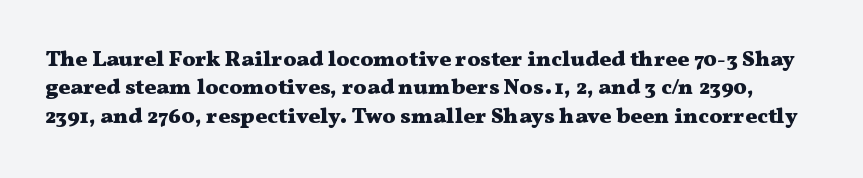
{"italic": "no", "bold": "yes", "underline": "no", "line_spacing": "normal", "line_spacing_ratio": 1.29, "letter_spacing": "normal", "letter_spacing_em": 0.0, "glyph_px": 22}
